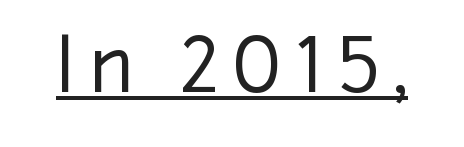
Q: Is the text italic (slanted)? A: No, it is upright.
Q: Is the typeface a serif or a sans-serif typeface? A: Sans-serif.
Q: Is the text underlined? A: Yes.
Q: Width (condensed, normal, or wide)? A: Normal.
Q: Stroke contrast? A: Low.
Q: x-height? A: Medium.
Q: Monospaced? A: No.
